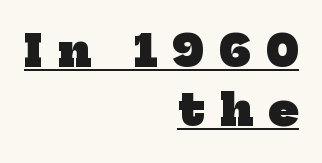
The tracking jumps out immediately: characters are airy and widely separated. Beneath each row of characters lies a ruled line. Its strokes are broad and dark, the hallmark of bold type. Notice how the passage keeps a crisp vertical edge on the right only. The passage shown is typed in a proportional face where columns would drift.
